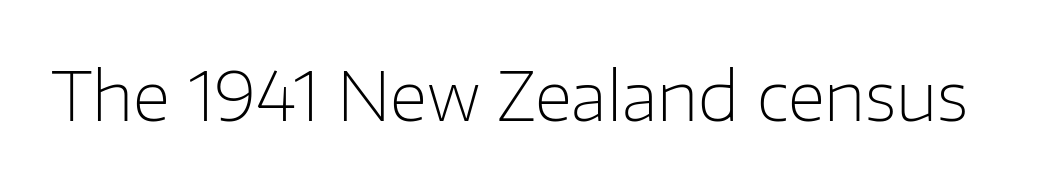
Q: Is the text bold? A: No.
Q: Is the text italic (slanted)? A: No, it is upright.
Q: Is the typeface a serif or a sans-serif typeface? A: Sans-serif.
Q: Is the text underlined? A: No.
Q: Is the spacing between letters normal or unusually wide? A: Normal.
Q: Width (condensed, normal, or wide)? A: Normal.
Q: Stroke contrast? A: Low.
Q: x-height? A: Medium.
Q: Monospaced? A: No.
